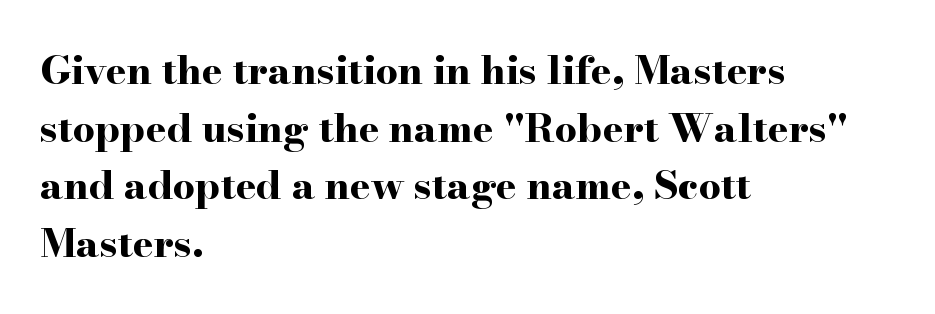
Q: Is the text bold? A: Yes.
Q: Is the text italic (slanted)? A: No, it is upright.
Q: Is the typeface a serif or a sans-serif typeface? A: Serif.
Q: Is the text underlined? A: No.
Q: How is the paragraph aligned? A: Left-aligned.
Q: Is the spacing between letters normal or unusually wide? A: Normal.
Q: Is the spacing between lines tight, normal or loose? A: Normal.
Q: Width (condensed, normal, or wide)? A: Wide.
Q: Stroke contrast? A: High.
Q: x-height? A: Small.
Q: Monospaced? A: No.
